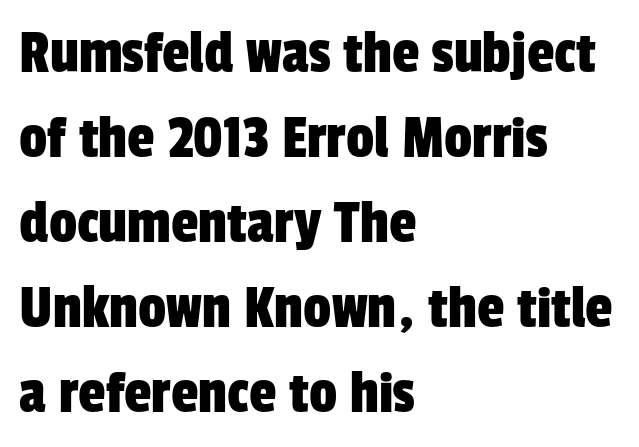
Line beginnings align vertically; line endings do not. Quick note: underline off. Reading down the column, the eye jumps a familiar distance to each next line. The passage shown is typed in a proportional face where columns would drift. Here the glyphs are tracked normally, forming tight word shapes. Look at the bottom of the vertical strokes: they stop flat, with no serifs.
